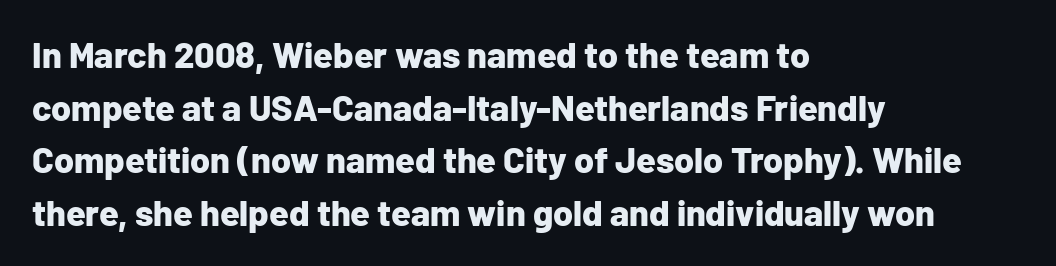
Evenly set lines give the paragraph a standard silhouette. Note: no serifs on the glyphs. The axis of the letterforms is exactly vertical. The typesetter chose a ragged-right arrangement here. Descenders hang freely into open space. A full-strength bold gives these letters their thick strokes.
